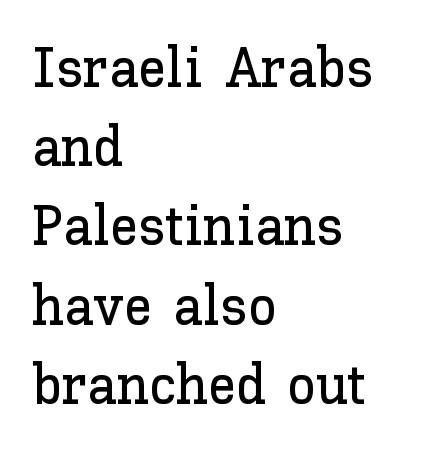
Q: Is the text italic (slanted)? A: No, it is upright.
Q: Is the text underlined? A: No.
Q: How is the paragraph aligned? A: Left-aligned.
Q: Is the spacing between letters normal or unusually wide? A: Normal.
Q: Is the spacing between lines tight, normal or loose? A: Normal.
Q: Width (condensed, normal, or wide)? A: Normal.
Q: Stroke contrast? A: Low.
Q: x-height? A: Medium.
Q: Monospaced? A: No.
